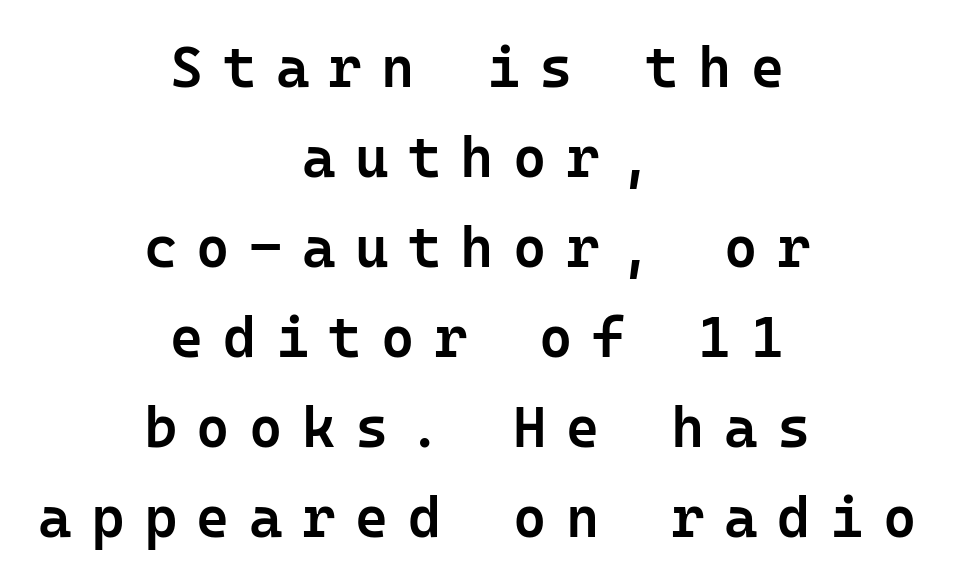
Regarding serifs, this sample does without them. The letters stand straight up with perfectly vertical stems. The passage is arranged like a title page — every line centered. The glyphs are unaccompanied by any horizontal stroke below them. Weight check: semibold — heavier than regular, not quite bold. The tracking reads as deliberately expanded to a designer's eye.
